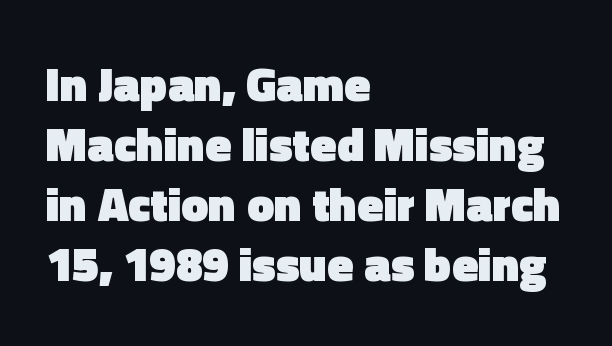
{"serif": "no", "italic": "no", "bold": "yes", "weight": "heavy", "width": "normal", "x_height": "medium", "monospaced": "no", "underline": "no", "align": "left", "line_spacing": "normal", "line_spacing_ratio": 1.25, "letter_spacing": "normal", "letter_spacing_em": 0.0, "glyph_px": 48}
